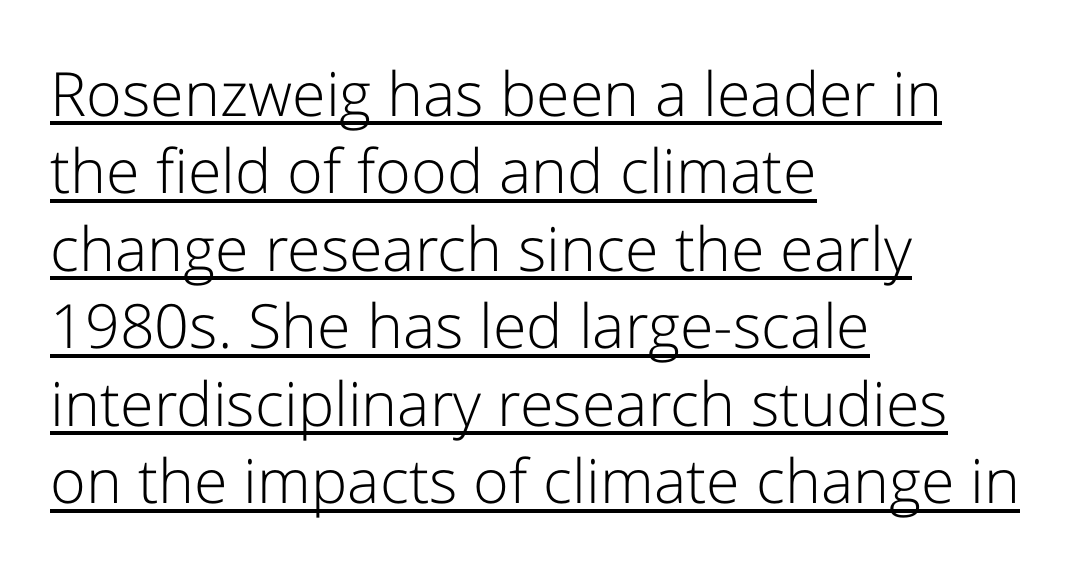
Q: Is the text bold? A: No.
Q: Is the text italic (slanted)? A: No, it is upright.
Q: Is the typeface a serif or a sans-serif typeface? A: Sans-serif.
Q: Is the text underlined? A: Yes.
Q: How is the paragraph aligned? A: Left-aligned.
Q: Is the spacing between letters normal or unusually wide? A: Normal.
Q: Is the spacing between lines tight, normal or loose? A: Normal.
Q: Width (condensed, normal, or wide)? A: Normal.
Q: Stroke contrast? A: Low.
Q: x-height? A: Medium.
Q: Monospaced? A: No.
